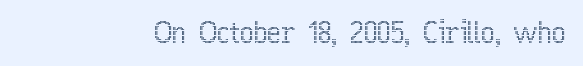
{"italic": "no", "width": "condensed", "x_height": "medium", "monospaced": "no", "underline": "no", "letter_spacing": "normal", "letter_spacing_em": 0.0, "glyph_px": 29}
